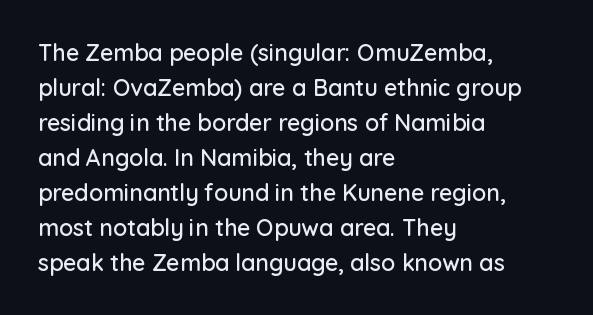
Left-aligned paragraph, ragged on the right. This sample uses an upright cut, with every glyph sitting square on the baseline. Only glyphs here, with clear space below each row. In terms of letterspacing, this is plain default setting. The line-height multiplier appears to be the usual default.
